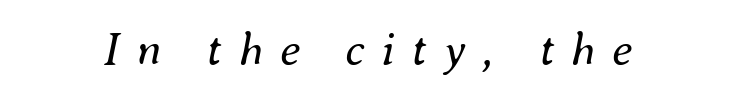
The image shows 47 px regular-weight type, italic (leaning right); set unusually wide letter spacing (+0.35 em), not underlined; medium stroke contrast and a small x-height.
